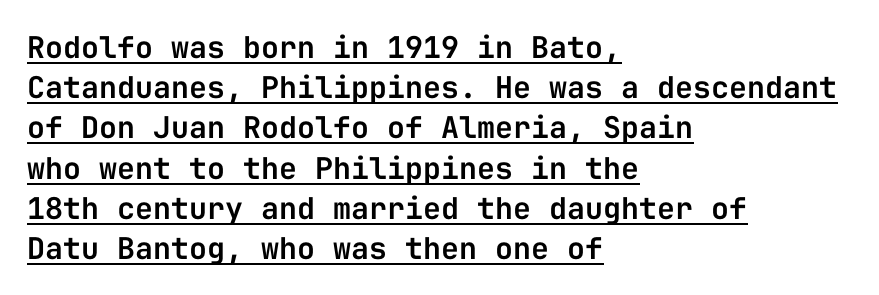
Horizontal bands of white between lines are of average thickness. Notice how a bar underscores the lettering throughout. Observe the ordinary spacing: letters are neighbours, not strangers. All the whitespace from short lines collects on the right.
